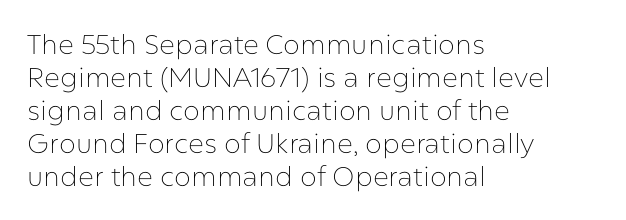
Q: Is the text bold? A: No.
Q: Is the text italic (slanted)? A: No, it is upright.
Q: Is the text underlined? A: No.
Q: How is the paragraph aligned? A: Left-aligned.
Q: Is the spacing between letters normal or unusually wide? A: Normal.
